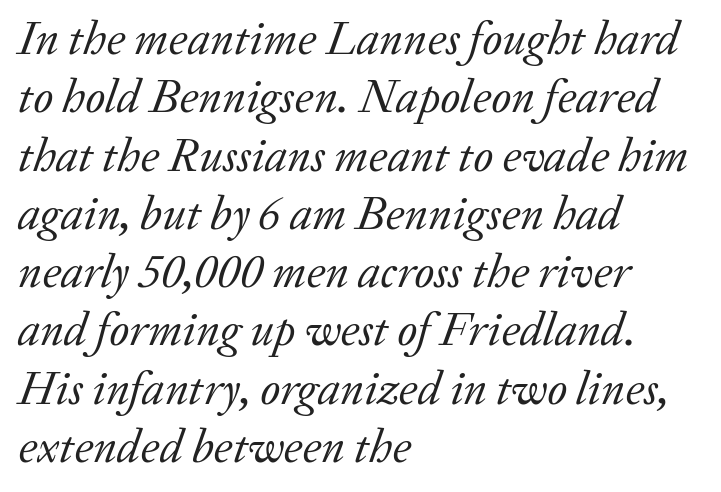
The image shows 47 px regular-weight serif type, italic (leaning right); set left-aligned, line spacing 1.24x, normal letter spacing, not underlined; low stroke contrast and a medium x-height.
